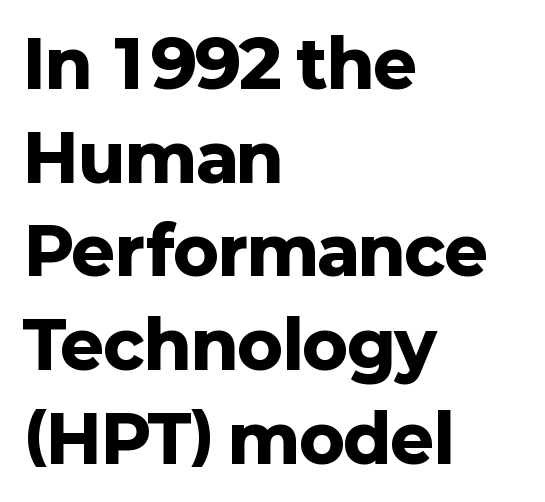
Q: Is the text bold? A: Yes.
Q: Is the text italic (slanted)? A: No, it is upright.
Q: Is the typeface a serif or a sans-serif typeface? A: Sans-serif.
Q: Is the text underlined? A: No.
Q: How is the paragraph aligned? A: Left-aligned.
Q: Is the spacing between letters normal or unusually wide? A: Normal.
Q: Is the spacing between lines tight, normal or loose? A: Normal.
Q: Width (condensed, normal, or wide)? A: Normal.
Q: Stroke contrast? A: Low.
Q: x-height? A: Medium.
Q: Monospaced? A: No.
